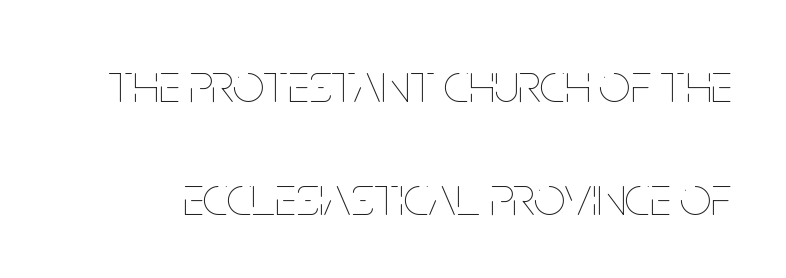
Q: Is the text bold? A: No.
Q: Is the text italic (slanted)? A: No, it is upright.
Q: Is the text underlined? A: No.
Q: Is the spacing between letters normal or unusually wide? A: Normal.
Q: Is the spacing between lines tight, normal or loose? A: Loose.
Q: Width (condensed, normal, or wide)? A: Condensed.
Q: Stroke contrast? A: Low.
Q: x-height? A: Large.
Q: Monospaced? A: No.
